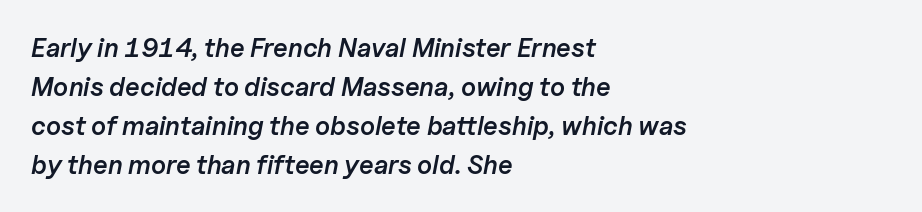
Every character sits at an angle, as italics do. Every row of glyphs begins at an identical x-position on the left. Honestly, there is no underline to notice here at all. Line spacing here is normal.
